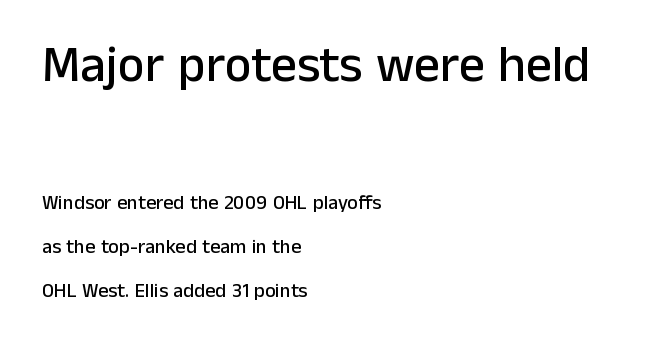
The image shows 51 px sans-serif type, upright; set left-aligned, loose line spacing (2.19x), normal letter spacing, not underlined; the first (top) block is 2.55x larger; low stroke contrast and a medium x-height.
